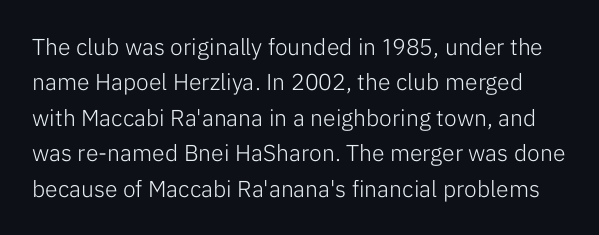
The image shows 23 px text type, upright; set normal line spacing (1.54x), normal letter spacing, not underlined.
